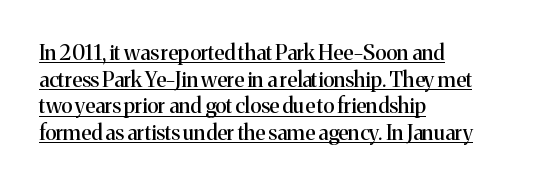
The image shows 21 px text type, upright; set left-aligned, normal line spacing (1.27x), normal letter spacing, underlined.
